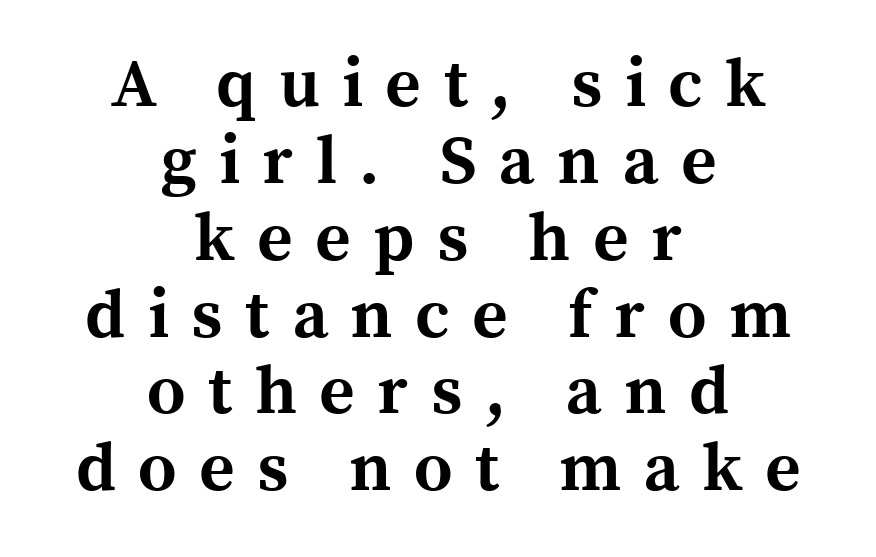
Note the varied advance widths — an 'i' is clearly narrower than an 'm'. Each new line begins almost immediately beneath the previous one. Quick note: not italic, upright. Underline: absent.
